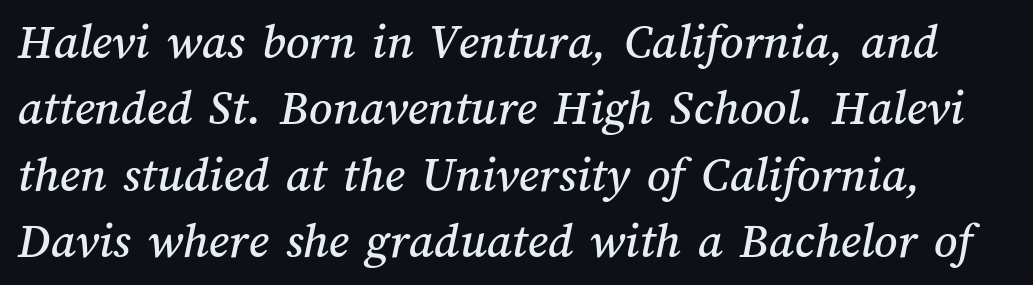
The image shows 51 px text type; set normal line spacing (1.3x), normal letter spacing, not underlined; medium stroke contrast and a medium x-height.
